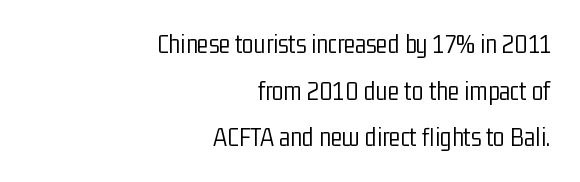
One-word summary of the alignment: right. The font's upright variant was chosen for this text. Stems and bowls with no extra thickness — not bold. What stands out about the letter spacing? Nothing — it is the standard amount.
